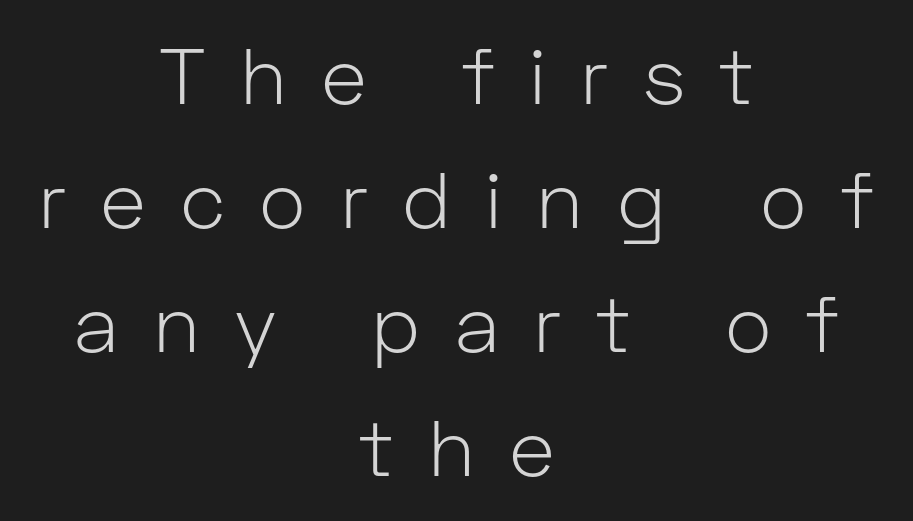
Q: Is the text bold? A: No.
Q: Is the text italic (slanted)? A: No, it is upright.
Q: Is the typeface a serif or a sans-serif typeface? A: Sans-serif.
Q: Is the text underlined? A: No.
Q: How is the paragraph aligned? A: Centered.
Q: Is the spacing between letters normal or unusually wide? A: Unusually wide.
Q: Is the spacing between lines tight, normal or loose? A: Normal.
Q: Width (condensed, normal, or wide)? A: Normal.
Q: Stroke contrast? A: Low.
Q: x-height? A: Medium.
Q: Monospaced? A: No.
